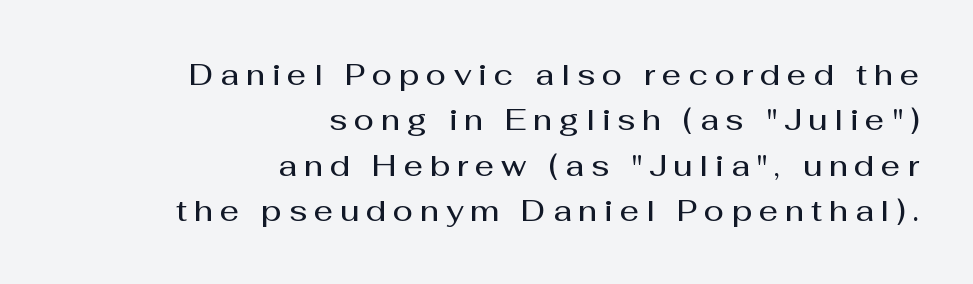
Q: Is the text bold? A: Semi-bold.
Q: Is the text italic (slanted)? A: No, it is upright.
Q: Is the typeface a serif or a sans-serif typeface? A: Sans-serif.
Q: Is the text underlined? A: No.
Q: How is the paragraph aligned? A: Right-aligned.
Q: Is the spacing between letters normal or unusually wide? A: Unusually wide.
Q: Is the spacing between lines tight, normal or loose? A: Normal.
Q: Width (condensed, normal, or wide)? A: Normal.
Q: Stroke contrast? A: Medium.
Q: x-height? A: Medium.
Q: Monospaced? A: No.
